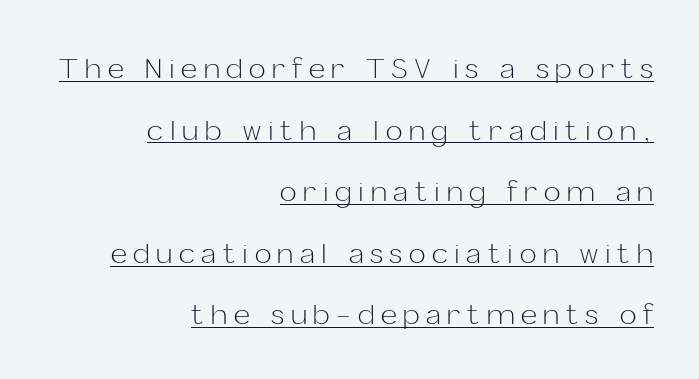
{"serif": "no", "italic": "no", "bold": "no", "weight": "light", "width": "normal", "stroke_contrast": "low", "x_height": "medium", "monospaced": "no", "underline": "yes", "align": "right", "line_spacing": "loose", "line_spacing_ratio": 2.2, "letter_spacing": "wide", "letter_spacing_em": 0.24, "glyph_px": 28}
